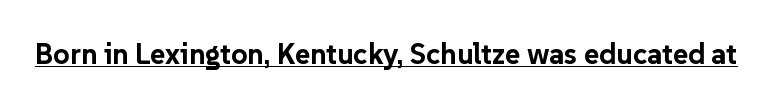
A roman cut, with each character standing at attention. Look at the tracking — it's just the regular setting, nothing added. Note the varied advance widths — an 'i' is clearly narrower than an 'm'. The characters look thick and weighty, a clear bold.
